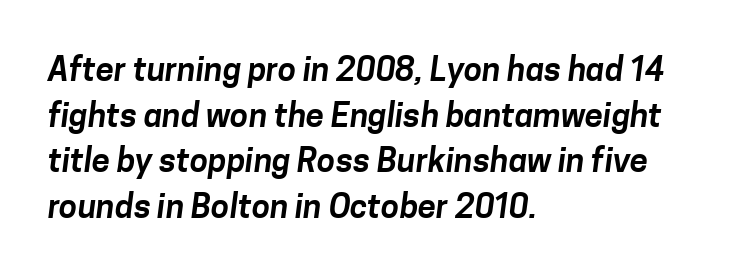
Grotesque or geometric, the face here clearly has no serifs. In terms of letterspacing, this is plain default setting. Type without underlining. The text block is weighted toward the left margin, trailing off unevenly rightward. The rendering uses natural spacing where letterforms have individual widths.
